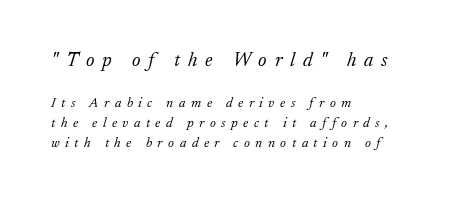
Q: Is the text bold? A: No.
Q: Is the text italic (slanted)? A: Yes, it leans right by about 17 degrees.
Q: Is the text underlined? A: No.
Q: How is the paragraph aligned? A: Left-aligned.
Q: Is the spacing between letters normal or unusually wide? A: Unusually wide.
Q: Is the spacing between lines tight, normal or loose? A: Normal.
Q: Which block of text is set in a larger size, the first (top) or the second (bottom)? A: The first (top) one.
